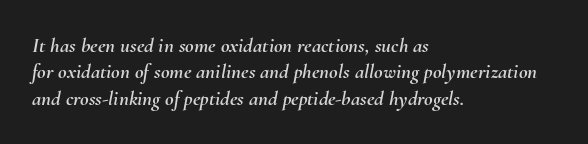
These lines are set flush left with a ragged right edge. The tracking reads as untouched default to a designer's eye. If you drew a line through each stem, it would be angled. Unmarked baselines from the first word to the last.
